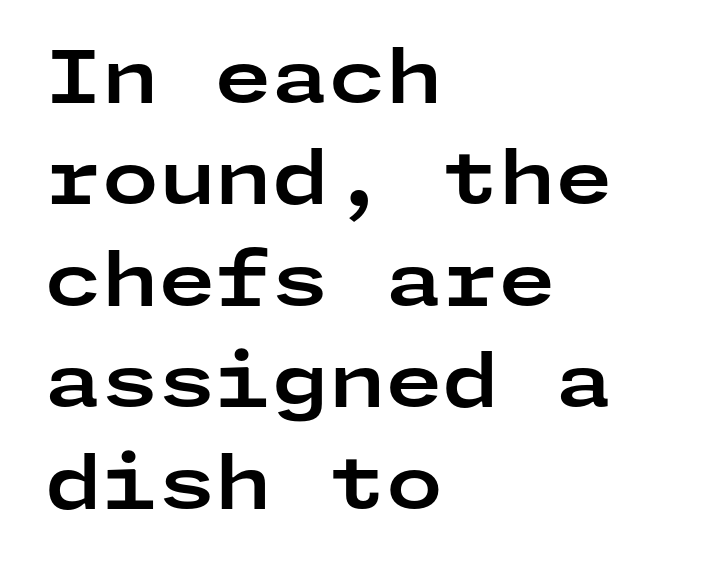
{"serif": "no", "italic": "no", "bold": "yes", "weight": "bold", "width": "wide", "stroke_contrast": "low", "x_height": "medium", "underline": "no", "align": "left", "line_spacing": "normal", "line_spacing_ratio": 1.39, "letter_spacing": "normal", "letter_spacing_em": 0.0, "glyph_px": 73}
